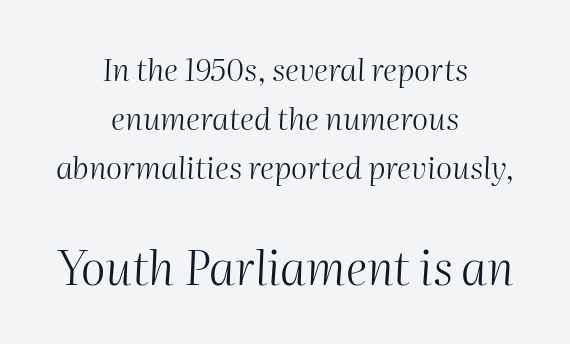
Q: Is the text bold? A: No.
Q: Is the text italic (slanted)? A: Yes, it leans right by about 2 degrees.
Q: Is the text underlined? A: No.
Q: How is the paragraph aligned? A: Centered.
Q: Is the spacing between letters normal or unusually wide? A: Normal.
Q: Is the spacing between lines tight, normal or loose? A: Normal.
Q: Which block of text is set in a larger size, the first (top) or the second (bottom)? A: The second (bottom) one.
Q: Width (condensed, normal, or wide)? A: Normal.
Q: Stroke contrast? A: Medium.
Q: x-height? A: Medium.
Q: Monospaced? A: No.
